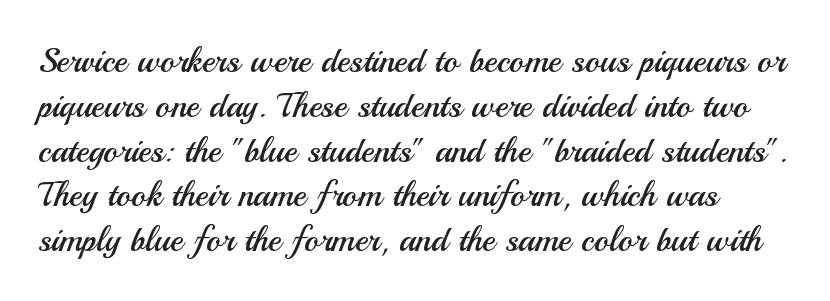
The image shows 35 px regular-weight sans-serif type; set normal line spacing (1.28x), normal letter spacing, not underlined; medium stroke contrast and a small x-height.
